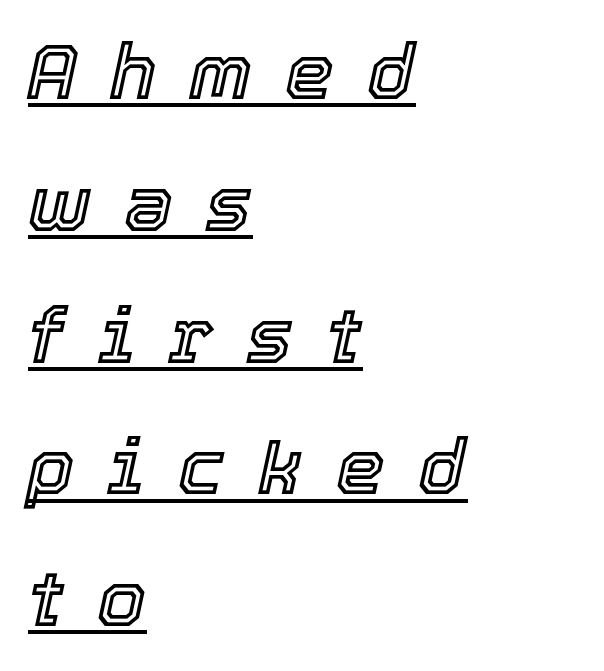
Q: Is the text italic (slanted)? A: Yes, it leans right by about 12 degrees.
Q: Is the text underlined? A: Yes.
Q: How is the paragraph aligned? A: Left-aligned.
Q: Is the spacing between letters normal or unusually wide? A: Unusually wide.
Q: Is the spacing between lines tight, normal or loose? A: Normal.
Q: Width (condensed, normal, or wide)? A: Normal.
Q: x-height? A: Medium.
Q: Monospaced? A: No.
